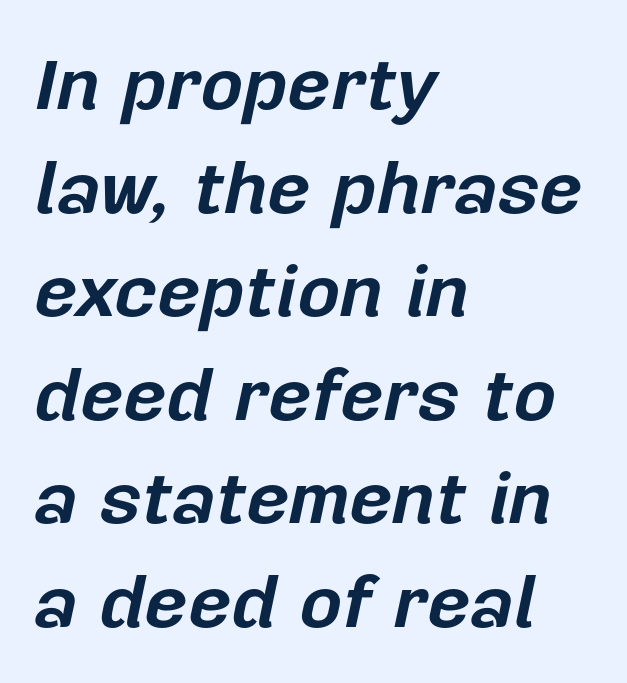
Q: Is the text bold? A: Yes.
Q: Is the text italic (slanted)? A: Yes, it leans right by about 12 degrees.
Q: Is the text underlined? A: No.
Q: How is the paragraph aligned? A: Left-aligned.
Q: Is the spacing between letters normal or unusually wide? A: Normal.
Q: Is the spacing between lines tight, normal or loose? A: Normal.
Q: Width (condensed, normal, or wide)? A: Normal.
Q: Stroke contrast? A: Low.
Q: x-height? A: Medium.
Q: Monospaced? A: No.
